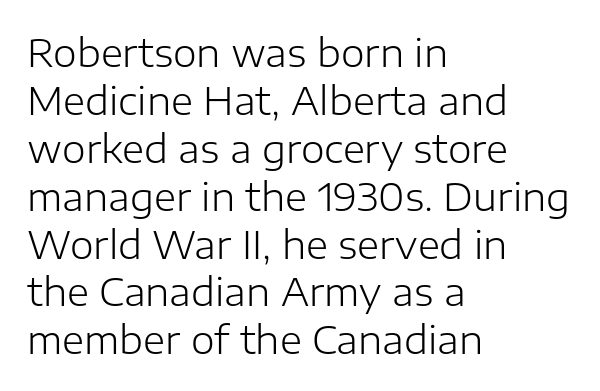
{"serif": "no", "italic": "no", "bold": "no", "weight": "light", "width": "normal", "stroke_contrast": "low", "x_height": "medium", "monospaced": "no", "underline": "no", "align": "left", "line_spacing": "normal", "line_spacing_ratio": 1.26, "letter_spacing": "normal", "letter_spacing_em": 0.0, "glyph_px": 38}
